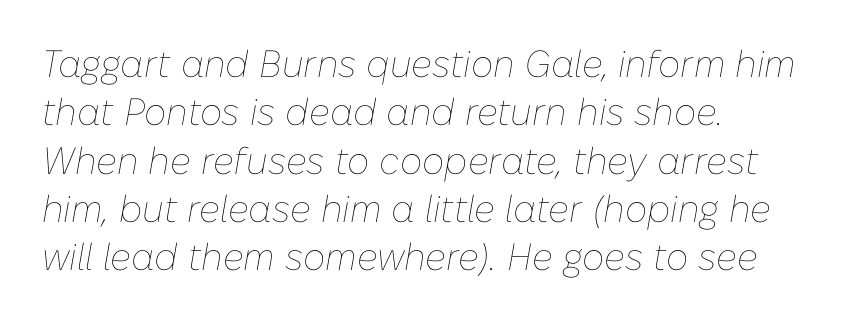
Typeset ragged right — the left edge is the straight one. Any mark beneath the type? The region is blank. Looks like regular typesetting: each glyph gets only the width it needs. Italic? Definitely — the glyphs are oblique.
